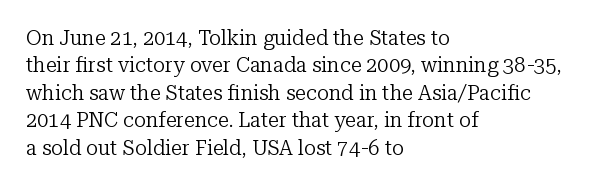
Caption: standard tracking, unaltered. Alignment: flush left. Line spacing here is normal. Weight: not bold — regular or lighter.
